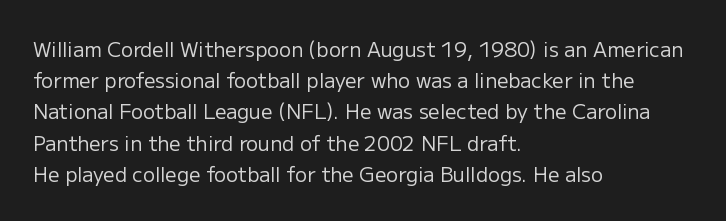
Between one letter and the next there's only the usual sliver of space. Letters rest on an invisible, unmarked baseline. Does the copy run flush right? No — it runs flush left. Nothing heavy about these letters — not bold at all.
